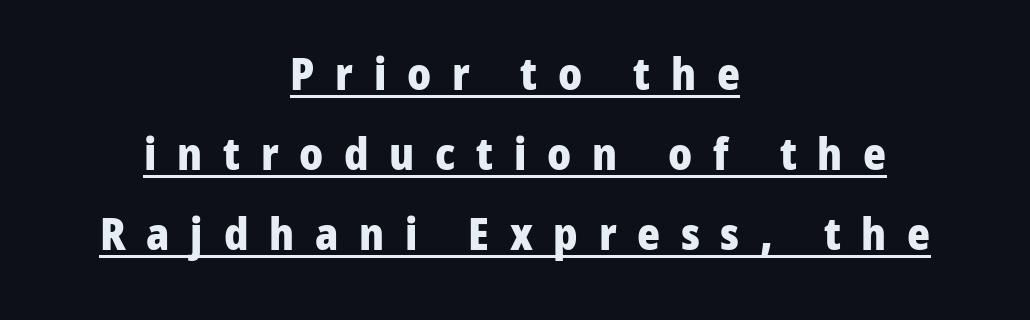
Q: Is the text bold? A: Yes.
Q: Is the text italic (slanted)? A: No, it is upright.
Q: Is the typeface a serif or a sans-serif typeface? A: Sans-serif.
Q: Is the text underlined? A: Yes.
Q: How is the paragraph aligned? A: Centered.
Q: Is the spacing between letters normal or unusually wide? A: Unusually wide.
Q: Width (condensed, normal, or wide)? A: Normal.
Q: Stroke contrast? A: Low.
Q: x-height? A: Medium.
Q: Monospaced? A: No.
